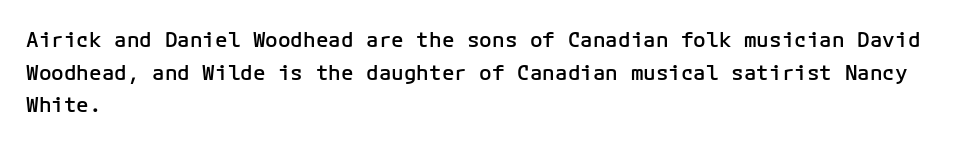
Decoration check: the copy has no underline. If you drew a ruler down the left edge, every line would touch it. How would I describe the line gaps? Plain and ordinary. The characters look somewhat weighty, a semibold short of true bold. Ordinary non-slanted type is in use.
